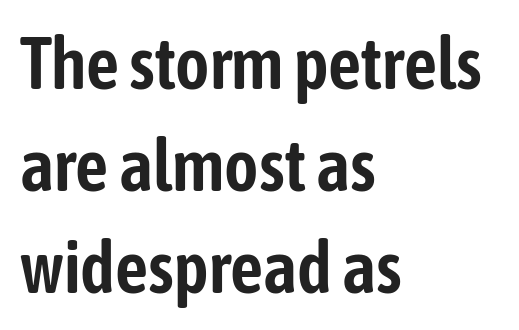
The image shows 73 px condensed sans-serif type, upright; set left-aligned, normal line spacing (1.4x), normal letter spacing, not underlined; low stroke contrast and a medium x-height.
